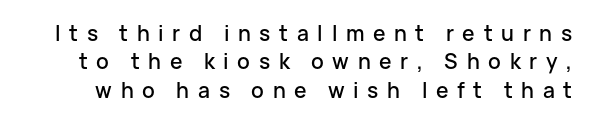
{"italic": "no", "underline": "no", "line_spacing": "normal", "line_spacing_ratio": 1.35, "letter_spacing": "wide", "letter_spacing_em": 0.41, "glyph_px": 21}
